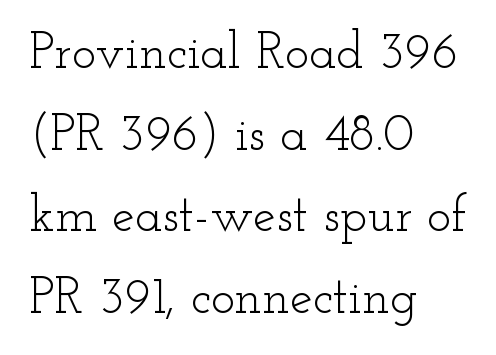
Q: Is the text bold? A: No.
Q: Is the text italic (slanted)? A: No, it is upright.
Q: Is the typeface a serif or a sans-serif typeface? A: Serif.
Q: Is the text underlined? A: No.
Q: How is the paragraph aligned? A: Left-aligned.
Q: Is the spacing between letters normal or unusually wide? A: Normal.
Q: Is the spacing between lines tight, normal or loose? A: Normal.
Q: Width (condensed, normal, or wide)? A: Wide.
Q: Stroke contrast? A: Low.
Q: x-height? A: Small.
Q: Monospaced? A: No.
